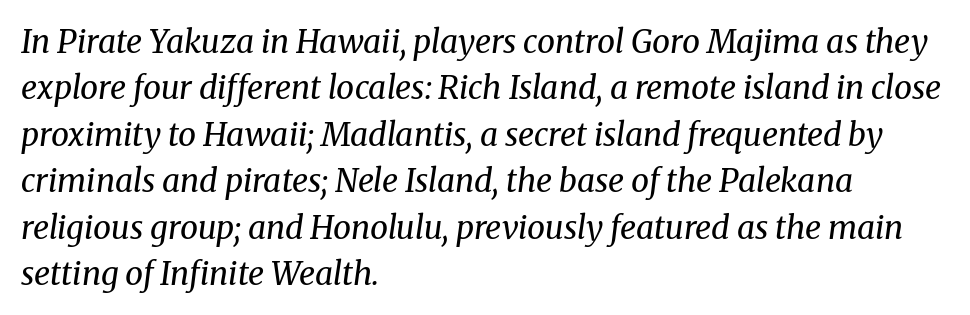
Every row of glyphs begins at an identical x-position on the left. What kind of face is this? One with serifs. One glance says typical: line gaps are just what's usual. The letters advance in unequal steps, a hallmark of proportional type. The characters are drawn with everyday or finer stroke widths.
